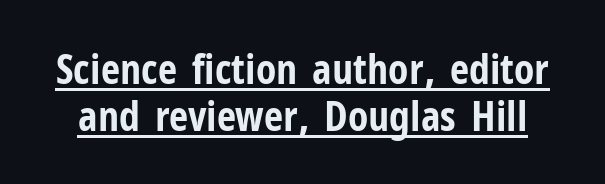
The image shows 42 px bold, condensed sans-serif type, upright; set tight line spacing (1.12x), normal letter spacing, underlined; low stroke contrast and a medium x-height.
